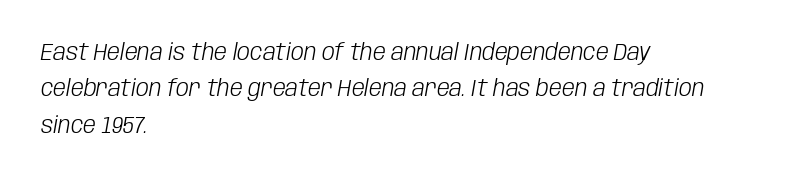
Q: Is the text bold? A: No.
Q: Is the text italic (slanted)? A: Yes, it leans right by about 10 degrees.
Q: Is the text underlined? A: No.
Q: How is the paragraph aligned? A: Left-aligned.
Q: Is the spacing between letters normal or unusually wide? A: Normal.
Q: Is the spacing between lines tight, normal or loose? A: Normal.
